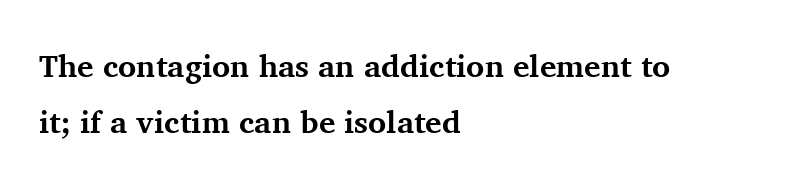
{"serif": "yes", "italic": "no", "bold": "yes", "weight": "bold", "width": "normal", "stroke_contrast": "medium", "x_height": "medium", "monospaced": "no", "underline": "no", "align": "left", "line_spacing_ratio": 1.8, "letter_spacing": "normal", "letter_spacing_em": 0.0, "glyph_px": 31}
